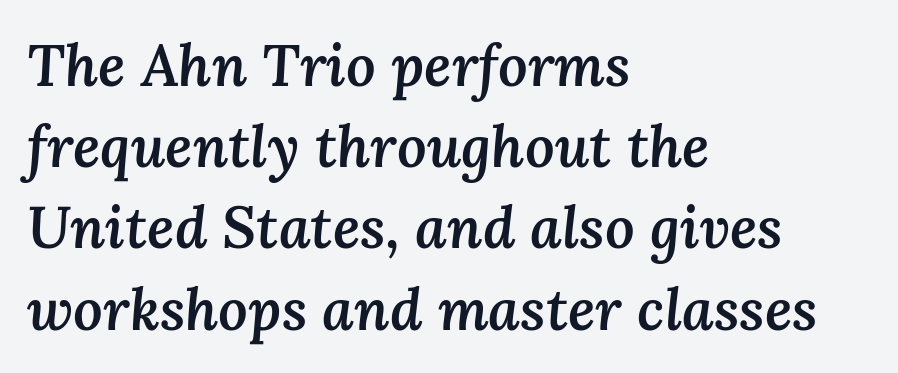
The image shows 58 px semibold type, italic (leaning right); set left-aligned, normal line spacing (1.4x), normal letter spacing, not underlined; medium stroke contrast and a medium x-height.
